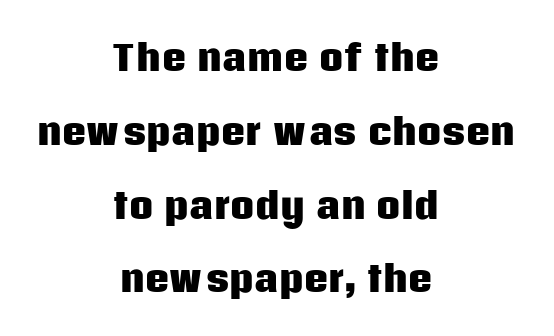
{"serif": "no", "italic": "no", "bold": "yes", "weight": "heavy", "width": "normal", "stroke_contrast": "low", "x_height": "large", "monospaced": "no", "underline": "no", "align": "center", "line_spacing": "loose", "line_spacing_ratio": 2.17, "letter_spacing": "normal", "letter_spacing_em": 0.0, "glyph_px": 34}
